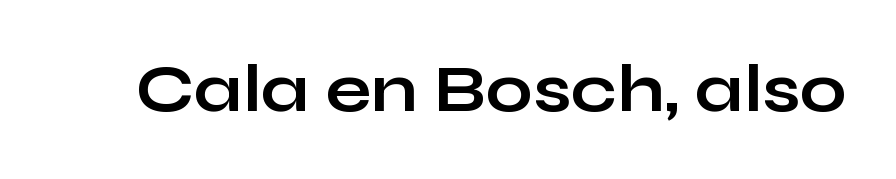
The image shows 67 px bold, wide sans-serif type, upright; set normal letter spacing, not underlined; low stroke contrast and a medium x-height.
